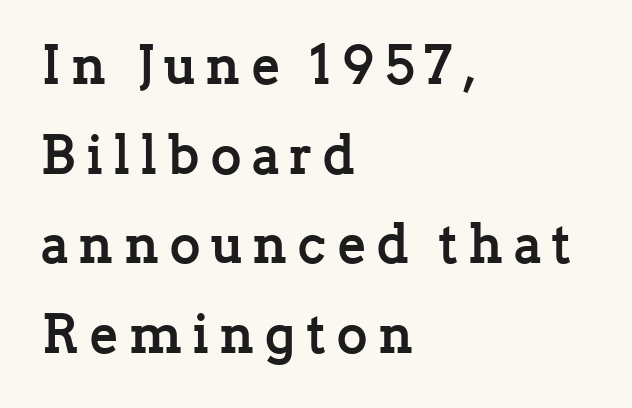
Q: Is the text bold? A: Yes.
Q: Is the text italic (slanted)? A: No, it is upright.
Q: Is the typeface a serif or a sans-serif typeface? A: Serif.
Q: Is the text underlined? A: No.
Q: How is the paragraph aligned? A: Left-aligned.
Q: Is the spacing between lines tight, normal or loose? A: Normal.
Q: Width (condensed, normal, or wide)? A: Normal.
Q: Stroke contrast? A: Low.
Q: x-height? A: Medium.
Q: Monospaced? A: No.
